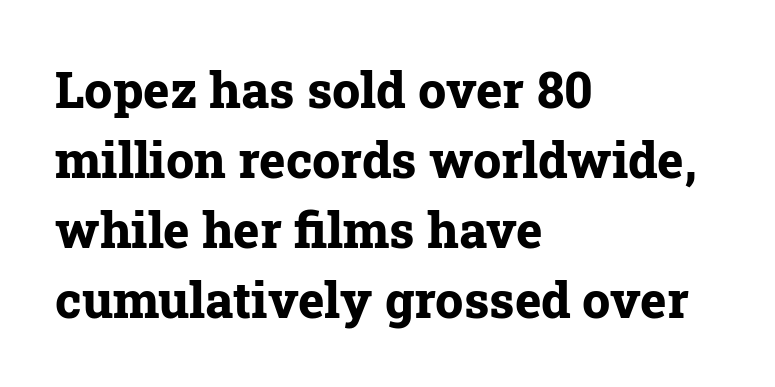
Q: Is the text bold? A: Yes.
Q: Is the text italic (slanted)? A: No, it is upright.
Q: Is the typeface a serif or a sans-serif typeface? A: Serif.
Q: Is the text underlined? A: No.
Q: How is the paragraph aligned? A: Left-aligned.
Q: Is the spacing between letters normal or unusually wide? A: Normal.
Q: Is the spacing between lines tight, normal or loose? A: Normal.
Q: Width (condensed, normal, or wide)? A: Normal.
Q: Stroke contrast? A: Low.
Q: x-height? A: Medium.
Q: Monospaced? A: No.
